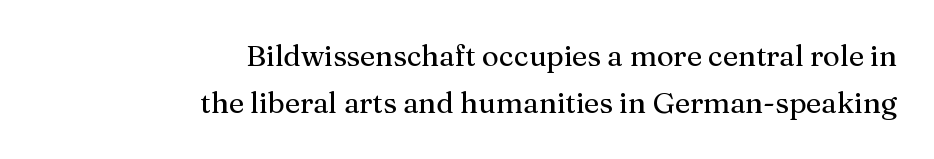
The image shows 29 px serif type, upright; set right-aligned, normal line spacing (1.63x), normal letter spacing, not underlined; medium stroke contrast and a medium x-height.
